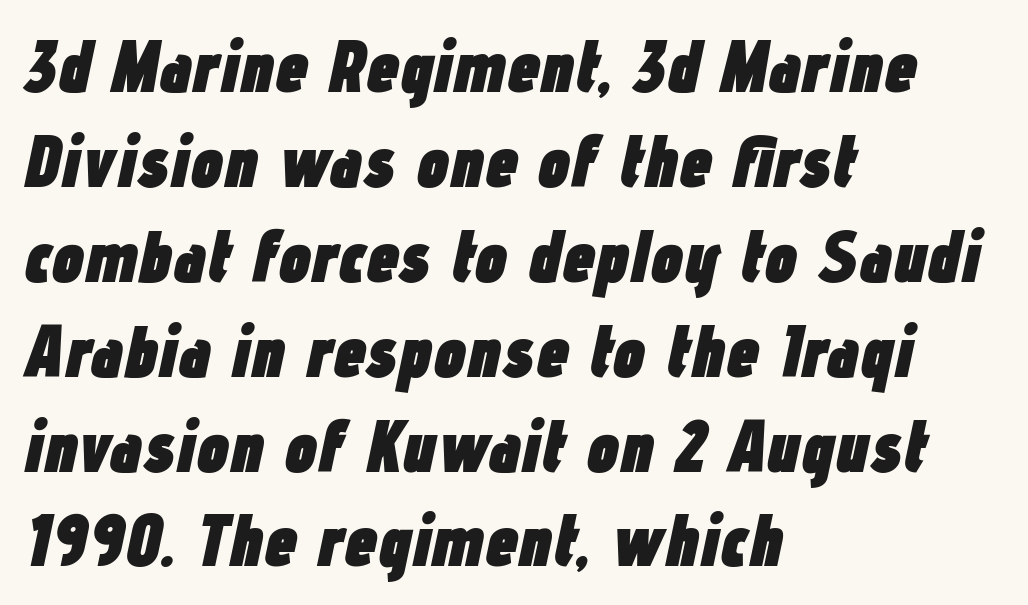
The leading is moderate, giving the passage an even texture. Is this a fixed-width face? No — the glyphs have proportional, varying widths. Left-aligned paragraph, ragged on the right. Look at the tracking — it's just the regular setting, nothing added.
